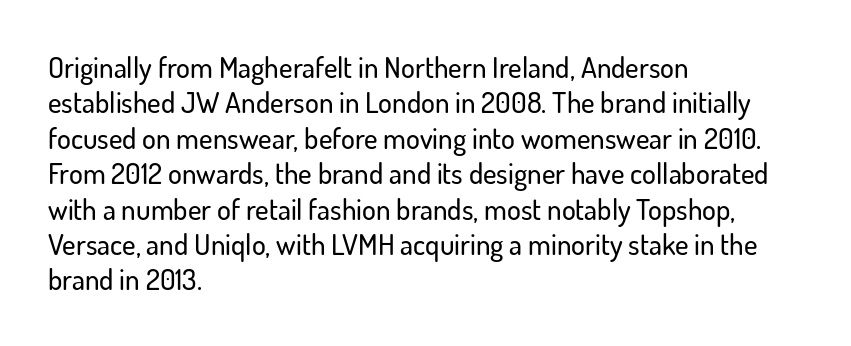
These lines are composed in type without serifs. Decoration check: the copy has no underline. Standard letterfit; no display-style spreading of the glyphs. A roman cut, with each character standing at attention. Do the characters align in a grid? No, the font is proportional.
